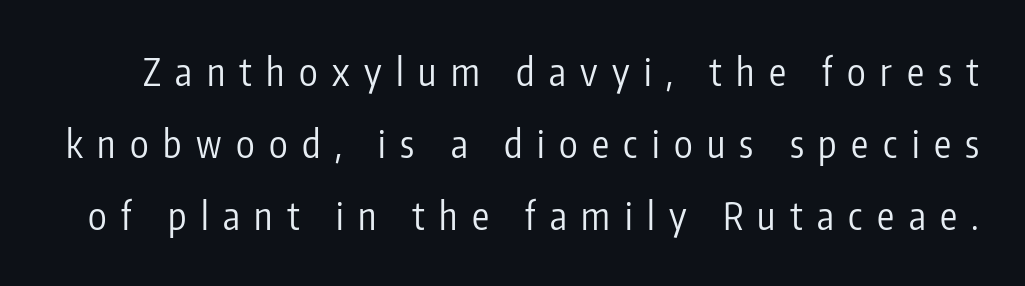
Q: Is the text bold? A: No.
Q: Is the text italic (slanted)? A: No, it is upright.
Q: Is the typeface a serif or a sans-serif typeface? A: Sans-serif.
Q: Is the text underlined? A: No.
Q: Is the spacing between letters normal or unusually wide? A: Unusually wide.
Q: Is the spacing between lines tight, normal or loose? A: Loose.
Q: Width (condensed, normal, or wide)? A: Condensed.
Q: Stroke contrast? A: Low.
Q: x-height? A: Medium.
Q: Monospaced? A: No.
